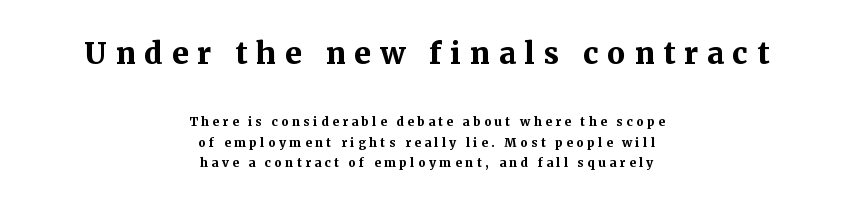
Size contrast runs from large at the top to small at the bottom. A typesetter would call this proportional, since set widths differ per character. If you folded the block vertically in half, each line would mirror itself in length. Honestly, the letter spacing is so wide it's the main thing you notice.
